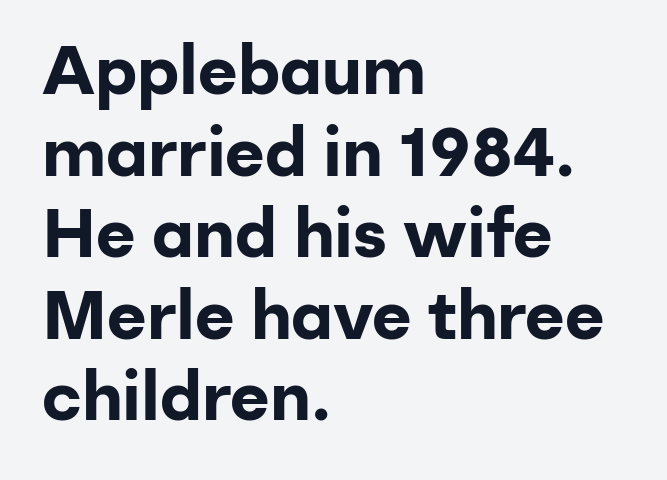
{"serif": "no", "italic": "no", "bold": "yes", "weight": "bold", "width": "normal", "stroke_contrast": "low", "x_height": "medium", "monospaced": "no", "underline": "no", "align": "left", "line_spacing_ratio": 1.2, "letter_spacing": "normal", "letter_spacing_em": 0.0, "glyph_px": 68}
